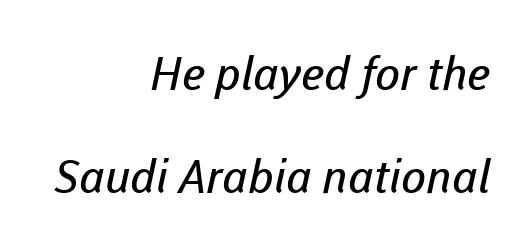
{"serif": "no", "bold": "no", "weight": "regular", "width": "normal", "stroke_contrast": "low", "x_height": "medium", "monospaced": "no", "underline": "no", "align": "right", "line_spacing": "loose", "line_spacing_ratio": 2.25, "letter_spacing": "normal", "letter_spacing_em": 0.0, "glyph_px": 46}
